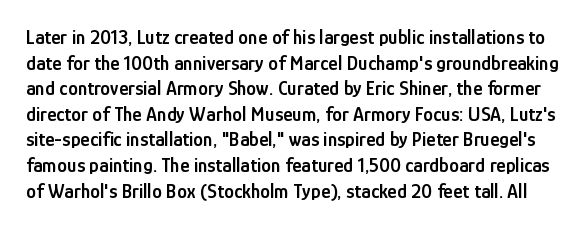
The image shows 20 px text type, upright; set normal line spacing (1.28x), normal letter spacing, not underlined.
